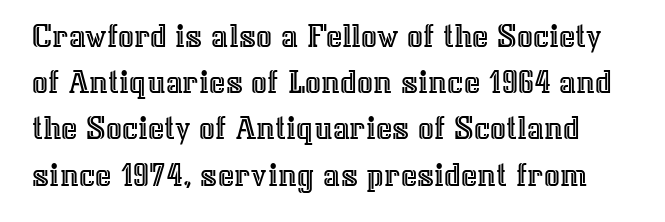
Vertical strokes here are truly vertical. The designer left line spacing at the default. This sample uses plain, unmodified letter spacing. Check the space under the baseline: it is left empty. Note the varied advance widths — an 'i' is clearly narrower than an 'm'.
